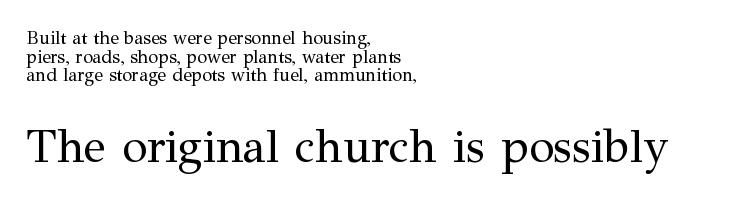
Q: Is the text bold? A: No.
Q: Is the text italic (slanted)? A: No, it is upright.
Q: Is the typeface a serif or a sans-serif typeface? A: Serif.
Q: Is the text underlined? A: No.
Q: How is the paragraph aligned? A: Left-aligned.
Q: Is the spacing between letters normal or unusually wide? A: Normal.
Q: Is the spacing between lines tight, normal or loose? A: Tight.
Q: Which block of text is set in a larger size, the first (top) or the second (bottom)? A: The second (bottom) one.
Q: Width (condensed, normal, or wide)? A: Normal.
Q: Stroke contrast? A: Medium.
Q: x-height? A: Medium.
Q: Monospaced? A: No.
